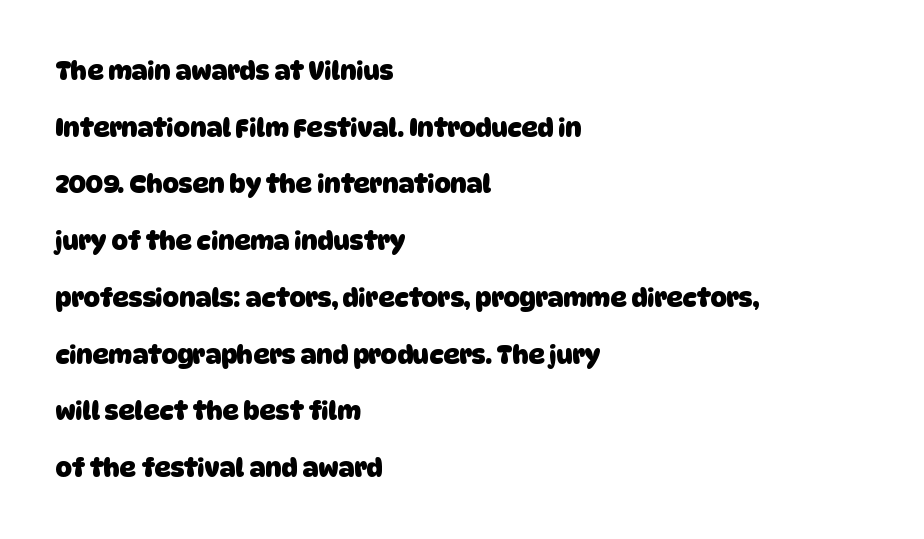
Q: Is the text bold? A: Yes.
Q: Is the text underlined? A: No.
Q: How is the paragraph aligned? A: Left-aligned.
Q: Is the spacing between letters normal or unusually wide? A: Normal.
Q: Is the spacing between lines tight, normal or loose? A: Loose.
